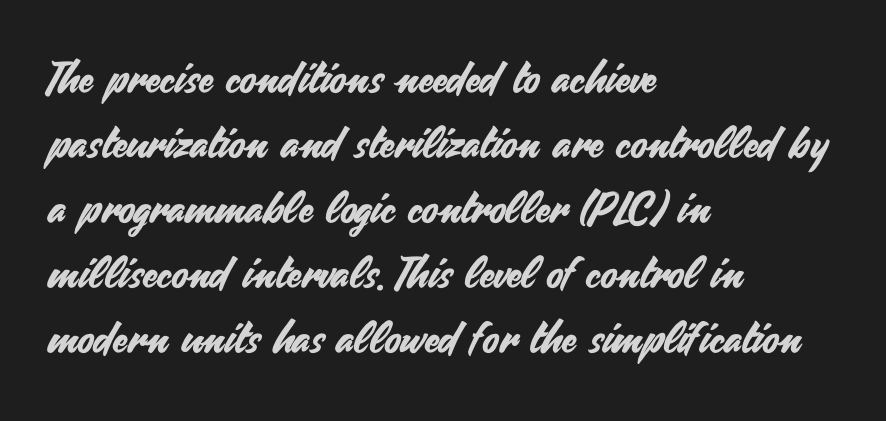
{"serif": "no", "width": "normal", "stroke_contrast": "medium", "x_height": "small", "monospaced": "no", "underline": "no", "align": "left", "line_spacing": "normal", "line_spacing_ratio": 1.51, "letter_spacing": "normal", "letter_spacing_em": 0.0, "glyph_px": 43}
